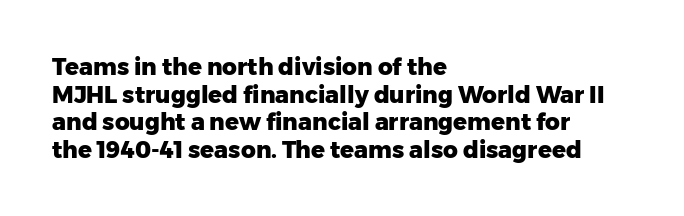
The letters stand upright; this is a roman face. Each word holds together tightly as a unit, with standard inter-letter gaps. Underline: absent. Notice how thick the strokes are: this is what a full bold looks like. The setting favours the left margin, as ordinary paragraphs usually do.
